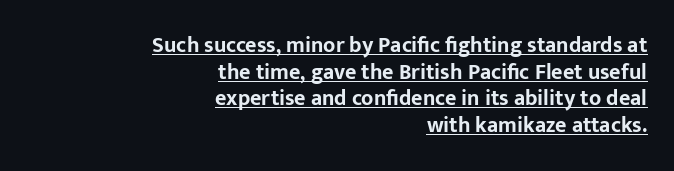
The image shows 22 px bold type, upright; set right-aligned, line spacing 1.21x, normal letter spacing, underlined.
